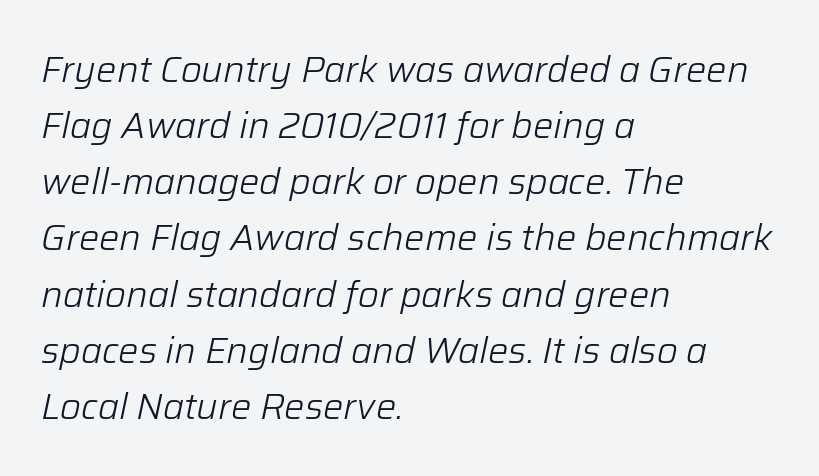
{"italic": "yes", "lean": "right", "slant_degrees": 12, "bold": "no", "weight": "light", "width": "normal", "stroke_contrast": "low", "x_height": "medium", "monospaced": "no", "underline": "no", "align": "left", "line_spacing": "normal", "line_spacing_ratio": 1.56, "letter_spacing": "normal", "letter_spacing_em": 0.0, "glyph_px": 36}
